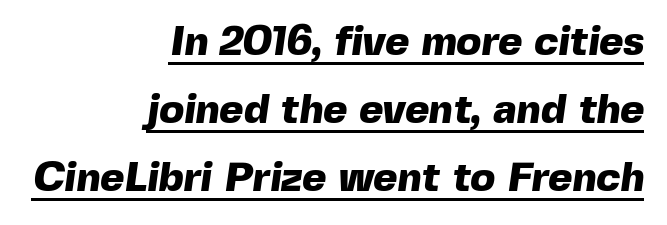
Pretty heavy lettering here — definitely bold. The typeface chosen for these lines omits serifs. Interline gaps are of average width in this sample. These lines are rendered in a variable-pitch font. The lettering is marked with a stroke running underneath it. A typesetter would call this zero additional tracking.
